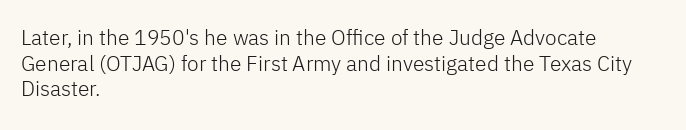
Q: Is the text bold? A: No.
Q: Is the text italic (slanted)? A: No, it is upright.
Q: Is the text underlined? A: No.
Q: How is the paragraph aligned? A: Left-aligned.
Q: Is the spacing between letters normal or unusually wide? A: Normal.
